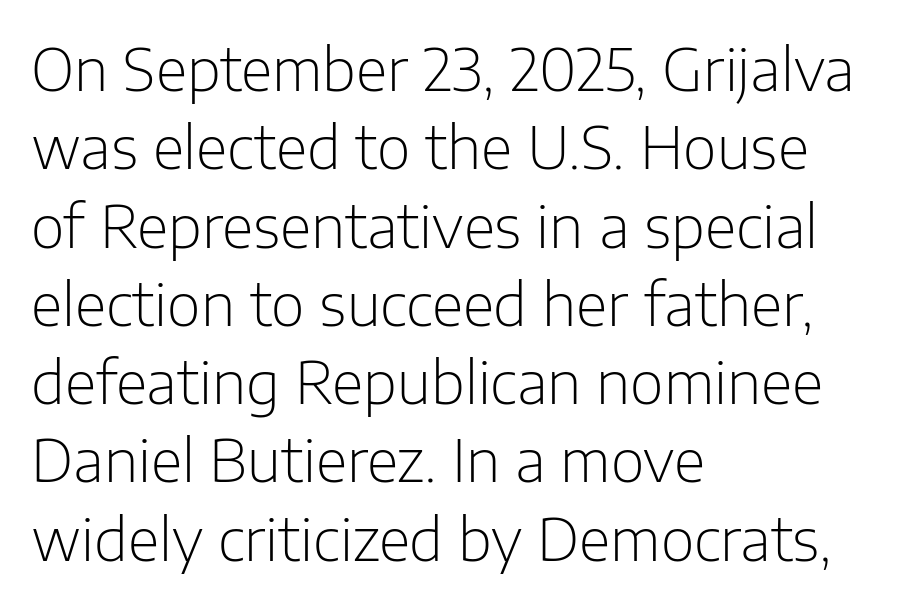
The image shows 58 px light sans-serif type, upright; set left-aligned, normal line spacing (1.35x), normal letter spacing, not underlined; low stroke contrast and a medium x-height.
